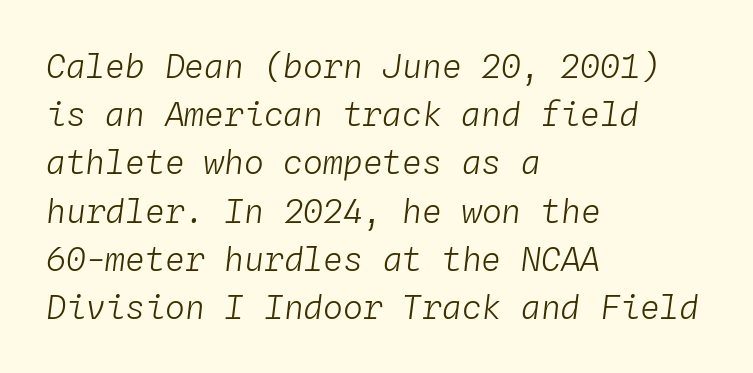
Horizontal alignment here is leftward, the default for most running prose. Standard letterfit; no display-style spreading of the glyphs. This sample uses an oblique cut, with every glyph tilted off the vertical. The letters march in equal steps, a hallmark of fixed-pitch type.
